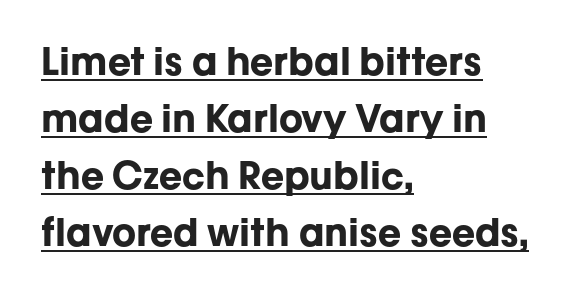
The image shows 38 px bold sans-serif type, upright; set left-aligned, normal line spacing (1.5x), normal letter spacing, underlined; low stroke contrast and a medium x-height.
